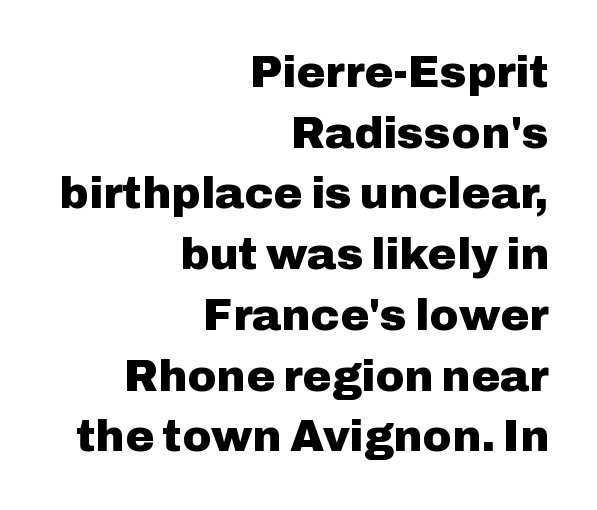
Q: Is the text bold? A: Yes.
Q: Is the text italic (slanted)? A: No, it is upright.
Q: Is the typeface a serif or a sans-serif typeface? A: Sans-serif.
Q: Is the text underlined? A: No.
Q: How is the paragraph aligned? A: Right-aligned.
Q: Is the spacing between letters normal or unusually wide? A: Normal.
Q: Is the spacing between lines tight, normal or loose? A: Normal.
Q: Width (condensed, normal, or wide)? A: Normal.
Q: Stroke contrast? A: Low.
Q: x-height? A: Medium.
Q: Monospaced? A: No.
